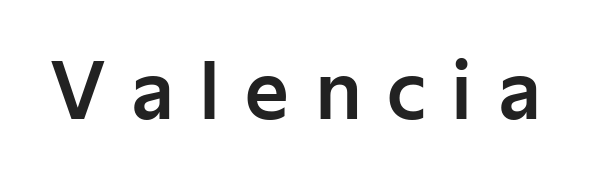
The image shows 76 px sans-serif type, upright; set unusually wide letter spacing (+0.33 em), not underlined; low stroke contrast and a medium x-height.
